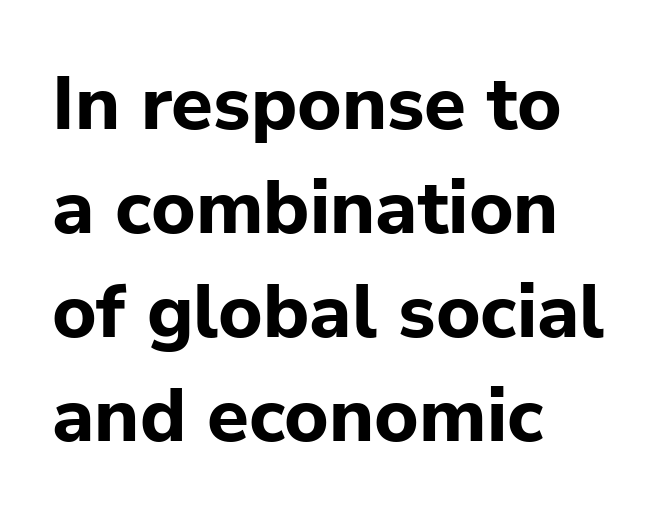
In CSS terms this would be text-align: left. The line-height multiplier appears to be the usual default. Does the lettering tilt? It doesn't — this is upright. Quick note: underline off.
